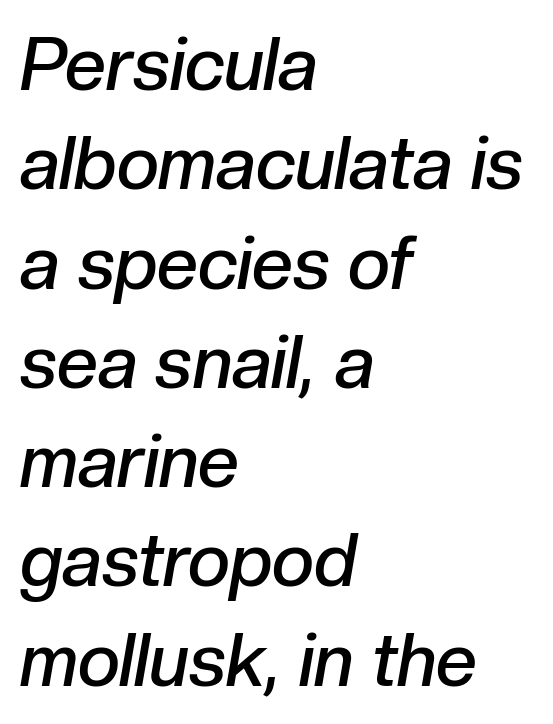
Q: Is the text bold? A: Semi-bold.
Q: Is the text italic (slanted)? A: Yes, it leans right by about 10 degrees.
Q: Is the text underlined? A: No.
Q: How is the paragraph aligned? A: Left-aligned.
Q: Is the spacing between letters normal or unusually wide? A: Normal.
Q: Is the spacing between lines tight, normal or loose? A: Normal.
Q: Width (condensed, normal, or wide)? A: Normal.
Q: Stroke contrast? A: Low.
Q: x-height? A: Medium.
Q: Monospaced? A: No.
